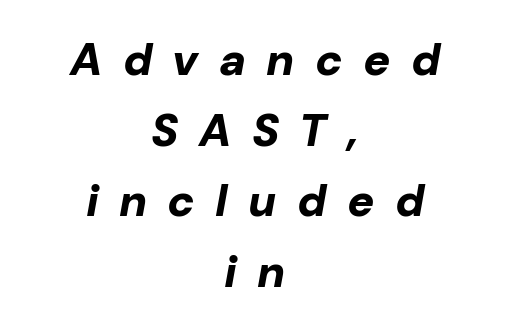
{"italic": "yes", "lean": "right", "slant_degrees": 10, "bold": "yes", "weight": "bold", "width": "normal", "stroke_contrast": "low", "x_height": "medium", "monospaced": "no", "underline": "no", "align": "center", "line_spacing": "normal", "line_spacing_ratio": 1.57, "letter_spacing": "wide", "letter_spacing_em": 0.45, "glyph_px": 45}
